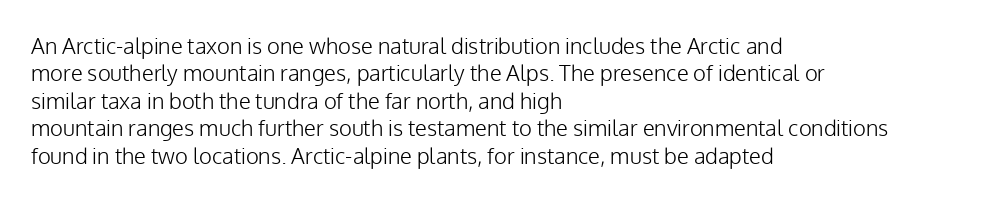
Counters stay open thanks to moderate or lighter strokes. All the whitespace from short lines collects on the right. Normally led — the rows are evenly, conventionally spaced. The glyphs are unaccompanied by any horizontal stroke below them.
